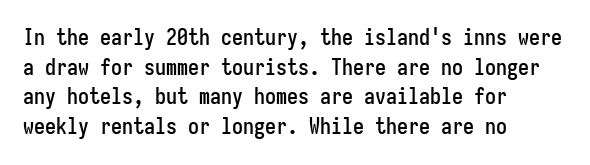
Q: Is the text italic (slanted)? A: No, it is upright.
Q: Is the text underlined? A: No.
Q: How is the paragraph aligned? A: Left-aligned.
Q: Is the spacing between letters normal or unusually wide? A: Normal.
Q: Is the spacing between lines tight, normal or loose? A: Normal.
